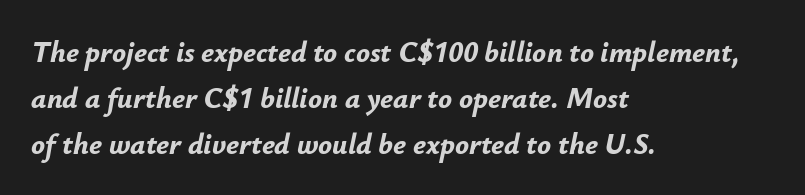
Q: Is the text bold? A: Yes.
Q: Is the text italic (slanted)? A: Yes, it leans right by about 12 degrees.
Q: Is the text underlined? A: No.
Q: How is the paragraph aligned? A: Left-aligned.
Q: Is the spacing between letters normal or unusually wide? A: Normal.
Q: Is the spacing between lines tight, normal or loose? A: Normal.
Q: Width (condensed, normal, or wide)? A: Normal.
Q: Stroke contrast? A: Low.
Q: x-height? A: Small.
Q: Monospaced? A: No.
